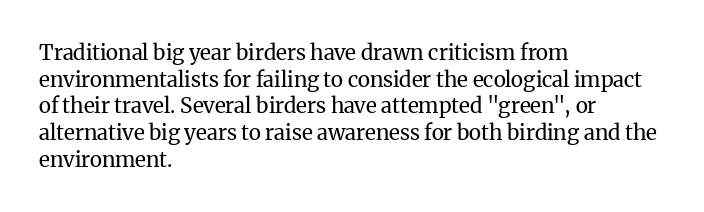
{"italic": "no", "bold": "no", "underline": "no", "align": "left", "line_spacing": "normal", "line_spacing_ratio": 1.27, "letter_spacing": "normal", "letter_spacing_em": 0.0, "glyph_px": 21}
